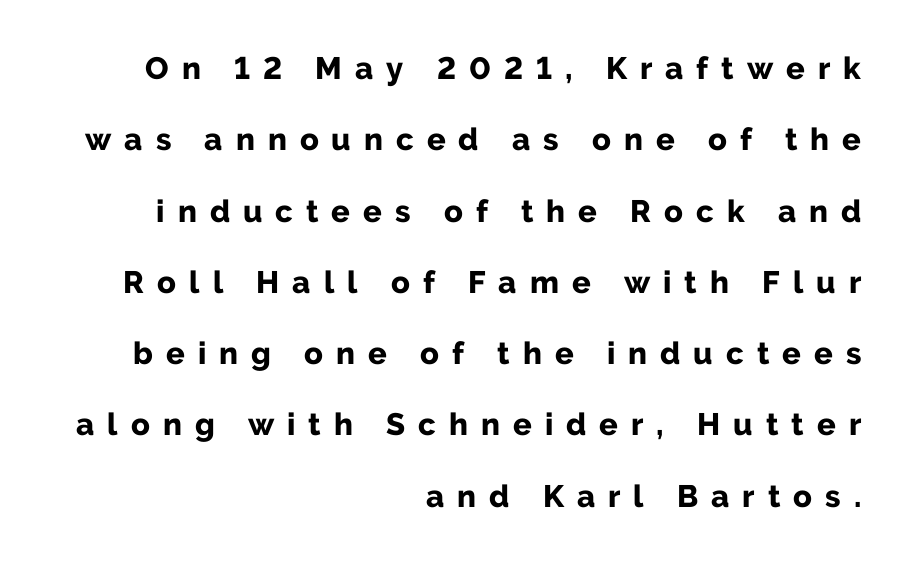
The image shows 31 px bold sans-serif type, upright; set right-aligned, loose line spacing (2.3x), unusually wide letter spacing (+0.42 em), not underlined; low stroke contrast and a medium x-height.
